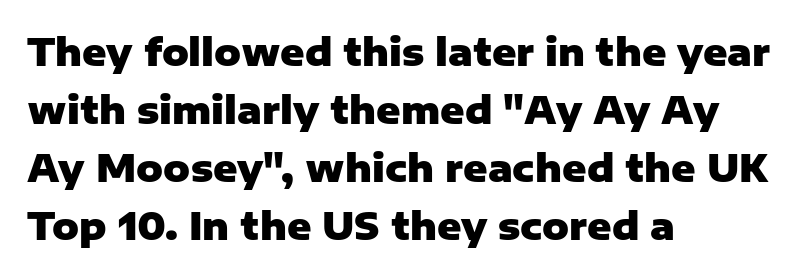
Q: Is the text bold? A: Yes.
Q: Is the text italic (slanted)? A: No, it is upright.
Q: Is the typeface a serif or a sans-serif typeface? A: Sans-serif.
Q: Is the text underlined? A: No.
Q: How is the paragraph aligned? A: Left-aligned.
Q: Is the spacing between letters normal or unusually wide? A: Normal.
Q: Is the spacing between lines tight, normal or loose? A: Normal.
Q: Width (condensed, normal, or wide)? A: Normal.
Q: Stroke contrast? A: Low.
Q: x-height? A: Medium.
Q: Monospaced? A: No.
